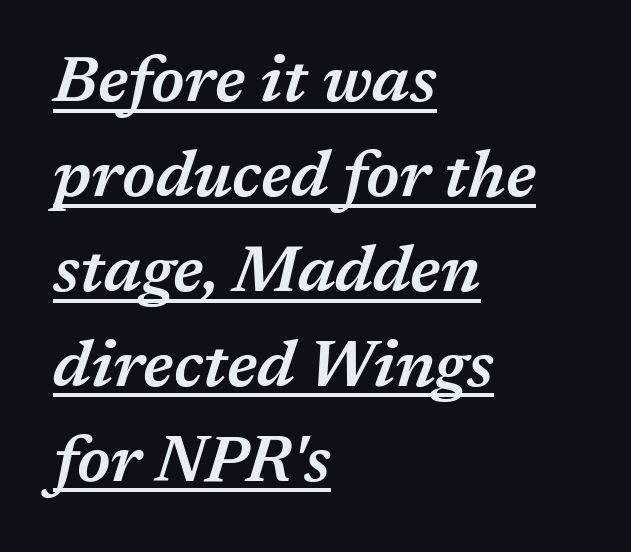
{"italic": "yes", "lean": "right", "slant_degrees": 17, "bold": "semi", "weight": "semibold", "width": "normal", "stroke_contrast": "medium", "x_height": "medium", "monospaced": "no", "underline": "yes", "align": "left", "line_spacing": "normal", "line_spacing_ratio": 1.46, "letter_spacing": "normal", "letter_spacing_em": 0.0, "glyph_px": 65}
